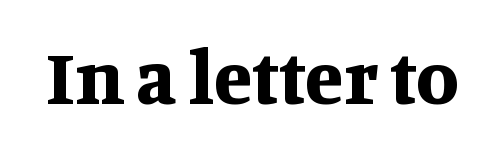
Q: Is the text bold? A: Yes.
Q: Is the text italic (slanted)? A: No, it is upright.
Q: Is the typeface a serif or a sans-serif typeface? A: Serif.
Q: Is the text underlined? A: No.
Q: Is the spacing between letters normal or unusually wide? A: Normal.
Q: Width (condensed, normal, or wide)? A: Normal.
Q: Stroke contrast? A: Medium.
Q: x-height? A: Large.
Q: Monospaced? A: No.
